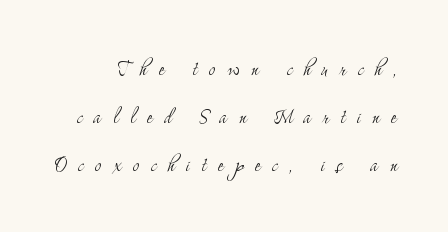
The image shows 25 px text type; set loose line spacing (1.92x), unusually wide letter spacing (+0.46 em), not underlined.
